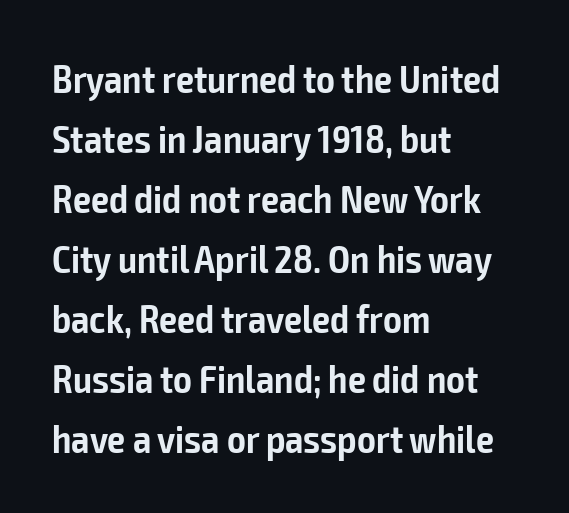
Q: Is the text bold? A: Semi-bold.
Q: Is the text italic (slanted)? A: No, it is upright.
Q: Is the typeface a serif or a sans-serif typeface? A: Sans-serif.
Q: Is the text underlined? A: No.
Q: How is the paragraph aligned? A: Left-aligned.
Q: Is the spacing between letters normal or unusually wide? A: Normal.
Q: Is the spacing between lines tight, normal or loose? A: Normal.
Q: Width (condensed, normal, or wide)? A: Condensed.
Q: Stroke contrast? A: Low.
Q: x-height? A: Medium.
Q: Monospaced? A: No.
